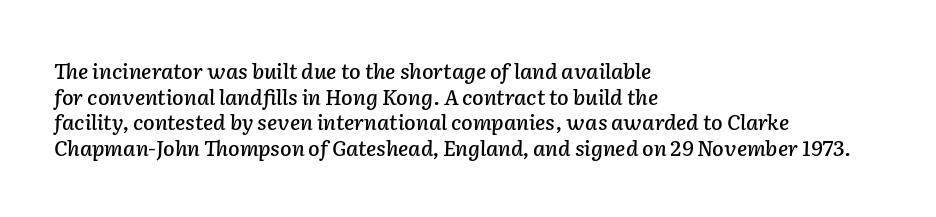
Compared with typical body copy, the letter spacing here is the same. Every row of glyphs begins at an identical x-position on the left. The face used here has a pronounced slope to its letters. Has an underline been added? It has not.
